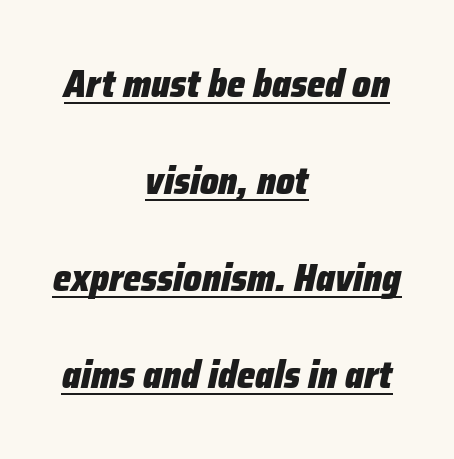
Q: Is the text bold? A: Yes.
Q: Is the text italic (slanted)? A: Yes, it leans right by about 12 degrees.
Q: Is the text underlined? A: Yes.
Q: How is the paragraph aligned? A: Centered.
Q: Is the spacing between letters normal or unusually wide? A: Normal.
Q: Is the spacing between lines tight, normal or loose? A: Loose.
Q: Width (condensed, normal, or wide)? A: Condensed.
Q: Stroke contrast? A: Low.
Q: x-height? A: Medium.
Q: Monospaced? A: No.
